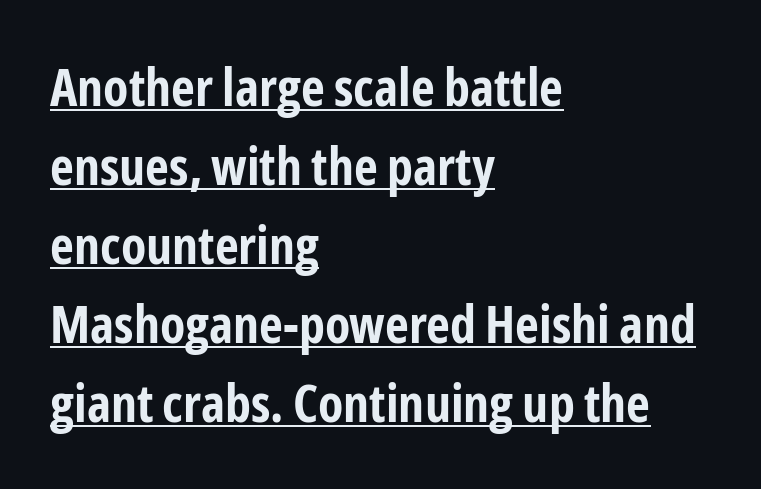
The image shows 52 px bold, condensed sans-serif type, upright; set left-aligned, normal line spacing (1.52x), normal letter spacing, underlined; low stroke contrast and a medium x-height.
